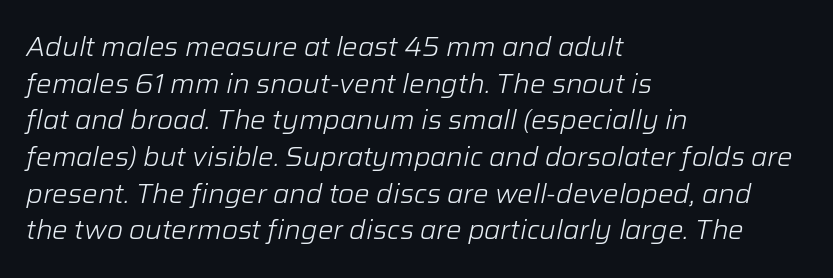
Has an underline been added? It has not. One-word summary of the alignment: left. Regarding leading, the lines here are spaced in the standard way. Yep, that's italic — everything's leaning. Caption: face not bold, strokes unweighted. The letterforms sit shoulder to shoulder at normal distance.
